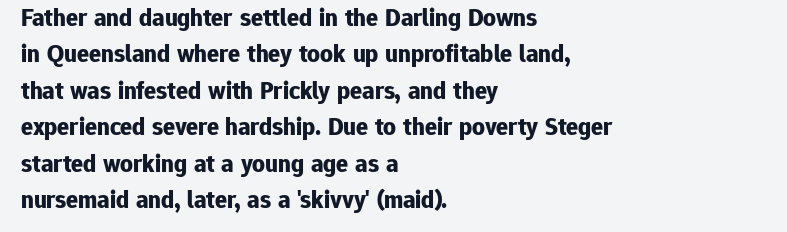
Q: Is the text bold? A: Yes.
Q: Is the text italic (slanted)? A: No, it is upright.
Q: Is the text underlined? A: No.
Q: How is the paragraph aligned? A: Left-aligned.
Q: Is the spacing between letters normal or unusually wide? A: Normal.
Q: Is the spacing between lines tight, normal or loose? A: Normal.
